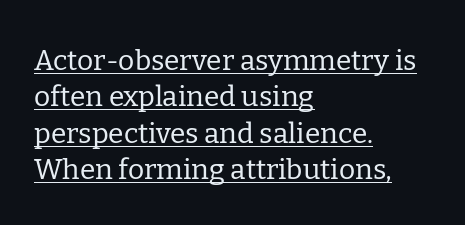
The specimen includes a rule beneath the text block's lines. Every stem runs plumb, perpendicular to the baseline. Examine the stroke ends and you'll spot serifs. These lines are rendered in a variable-pitch font. The line texture is even and compact thanks to regular tracking.
